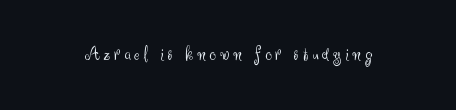
Q: Is the text bold? A: No.
Q: Is the text italic (slanted)? A: No, it is upright.
Q: Is the text underlined? A: No.
Q: Is the spacing between letters normal or unusually wide? A: Unusually wide.
